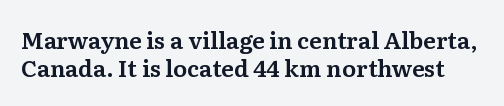
The image shows 23 px text type, upright; set line spacing 1.21x, normal letter spacing, not underlined.
